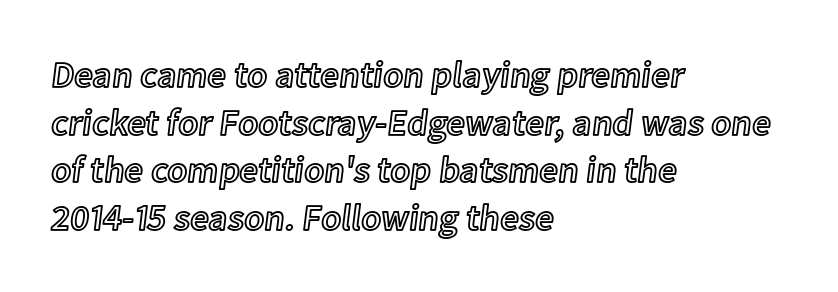
{"width": "normal", "x_height": "medium", "monospaced": "no", "underline": "no", "align": "left", "line_spacing": "normal", "line_spacing_ratio": 1.29, "letter_spacing": "normal", "letter_spacing_em": 0.0, "glyph_px": 37}
